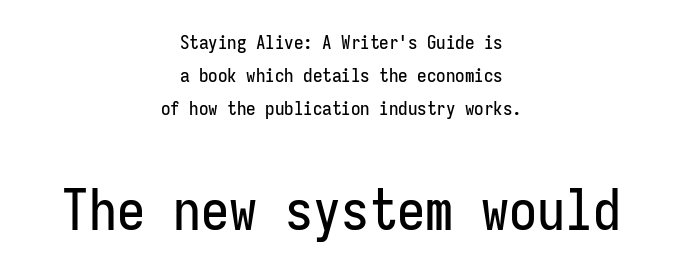
Size contrast runs from small at the top to large at the bottom. Letter spacing: default. Underline: absent. The rendering uses typewriter-style spacing with identical character cells. Serifs: no, the terminals of the letterforms are clean. The lettering stays uniformly vertical, giving the passage a roman look.
